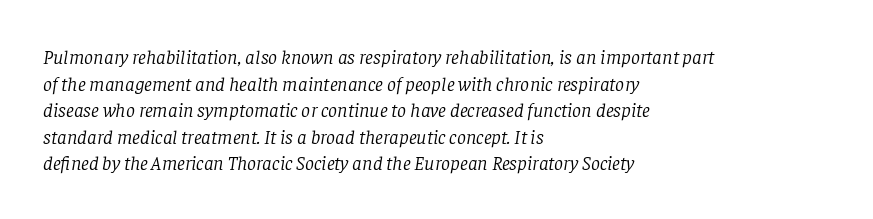
Q: Is the text bold? A: No.
Q: Is the text italic (slanted)? A: Yes, it leans right by about 8 degrees.
Q: Is the text underlined? A: No.
Q: How is the paragraph aligned? A: Left-aligned.
Q: Is the spacing between letters normal or unusually wide? A: Normal.
Q: Is the spacing between lines tight, normal or loose? A: Normal.
